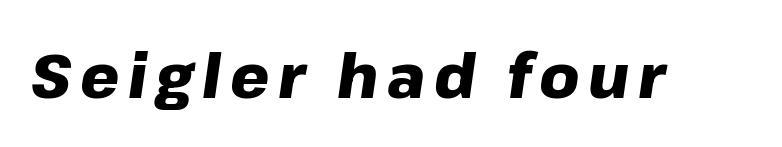
The image shows 62 px heavy type, italic (leaning right); set not underlined; low stroke contrast and a medium x-height.
